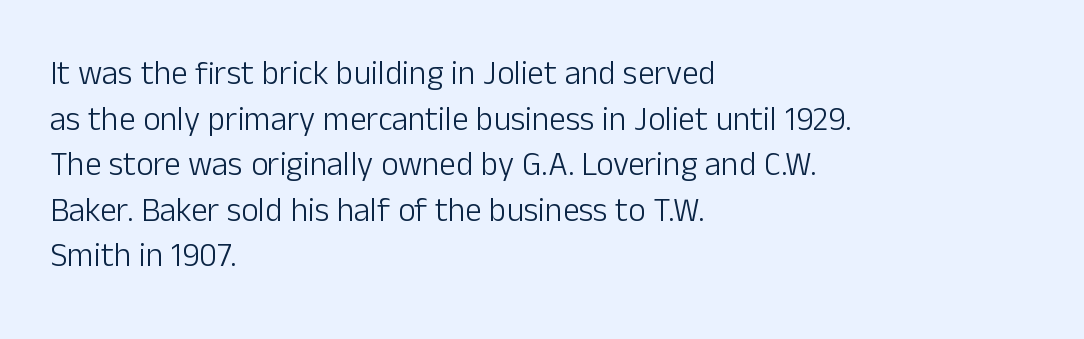
The image shows 33 px light sans-serif type, upright; set left-aligned, normal line spacing (1.38x), normal letter spacing, not underlined; low stroke contrast and a medium x-height.
